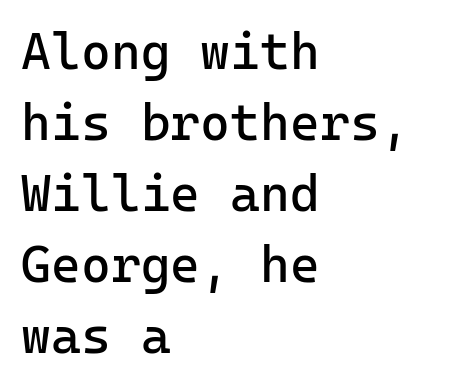
Q: Is the text bold? A: No.
Q: Is the text italic (slanted)? A: No, it is upright.
Q: Is the typeface a serif or a sans-serif typeface? A: Sans-serif.
Q: Is the text underlined? A: No.
Q: How is the paragraph aligned? A: Left-aligned.
Q: Is the spacing between letters normal or unusually wide? A: Normal.
Q: Is the spacing between lines tight, normal or loose? A: Normal.
Q: Width (condensed, normal, or wide)? A: Normal.
Q: Stroke contrast? A: Low.
Q: x-height? A: Medium.
Q: Monospaced? A: Yes.
